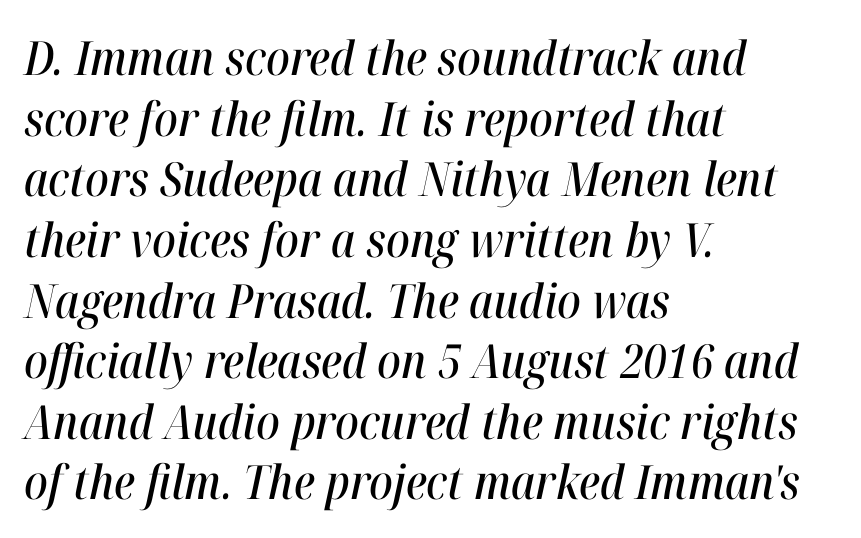
The image shows 47 px condensed type, italic (leaning right); set left-aligned, normal line spacing (1.29x), normal letter spacing, not underlined; high stroke contrast and a medium x-height.
